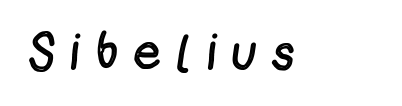
Is the type heavy? It reads as light-to-regular instead. Each letter's strokes conclude bluntly, with no projecting serifs. Looks like regular typesetting: each glyph gets only the width it needs.
